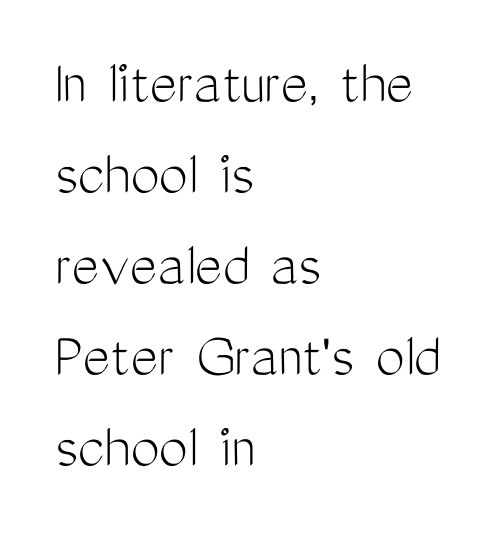
{"serif": "no", "italic": "no", "bold": "no", "weight": "light", "width": "condensed", "stroke_contrast": "medium", "x_height": "medium", "monospaced": "no", "underline": "no", "align": "left", "line_spacing": "normal", "line_spacing_ratio": 1.4, "letter_spacing": "normal", "letter_spacing_em": 0.0, "glyph_px": 65}
